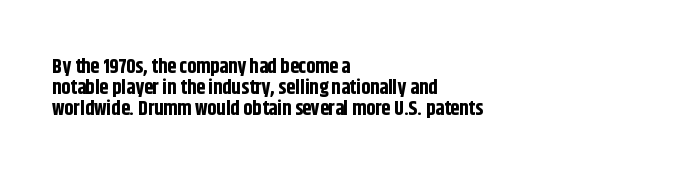
{"italic": "no", "bold": "yes", "underline": "no", "align": "left", "line_spacing": "tight", "line_spacing_ratio": 1.05, "letter_spacing": "normal", "letter_spacing_em": 0.0, "glyph_px": 20}
